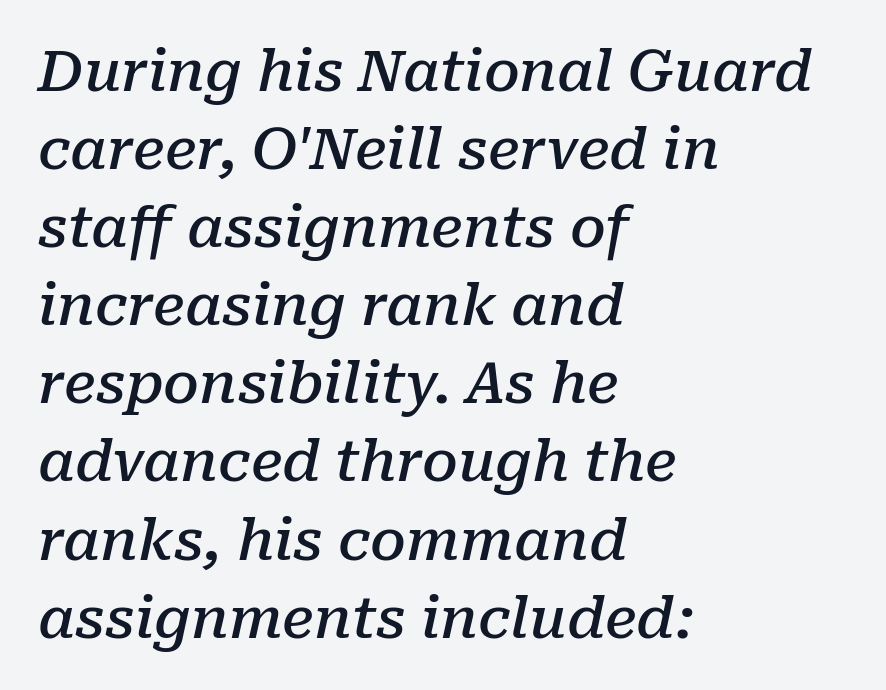
Visually the block forms a straight wall on the left and a jagged coastline on the right. The text was rendered using a seriffed face with decorative stroke endings. A normal amount of white space separates one row of letters from the next. A bare baseline throughout the passage. The tracking reads as untouched default to a designer's eye. These words are printed semibold, heavier than regular yet not bold.
